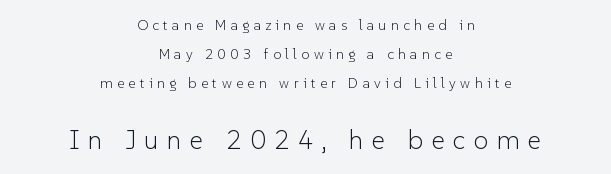
{"italic": "no", "bold": "no", "underline": "no", "align": "center", "line_spacing": "loose", "line_spacing_ratio": 2.06, "letter_spacing": "wide", "letter_spacing_em": 0.32, "larger_block": "second", "size_ratio": 1.86, "glyph_px": 26}
